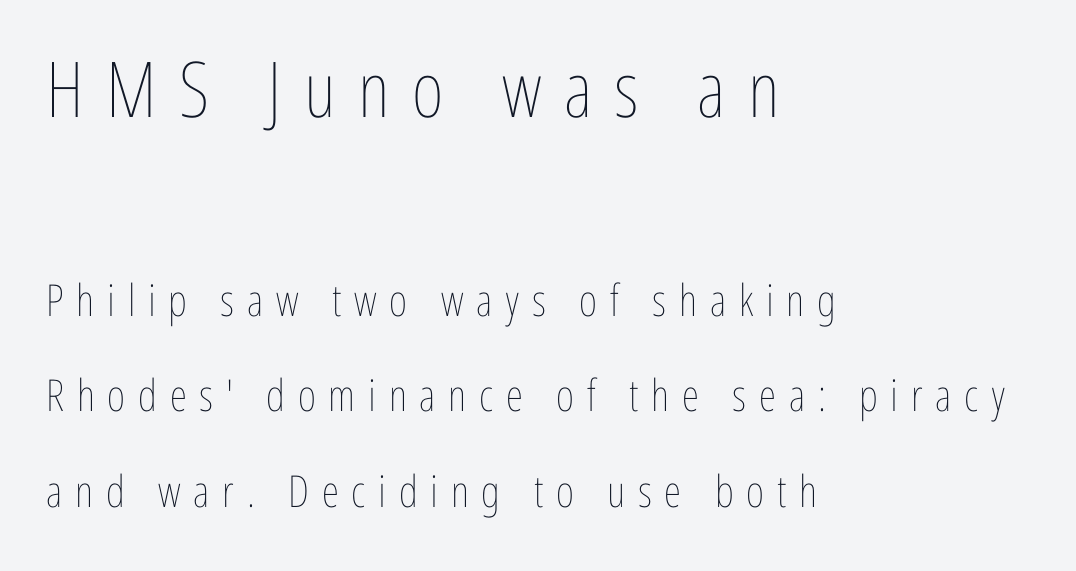
Compared with typical paragraphs, the rows here are farther apart. Ascenders rise straight up at ninety degrees. The horizontal fit of the characters is loose and conspicuously gappy. Scale decreases going downward across the two blocks. Varying glyph widths throughout — classic text-font behaviour.
